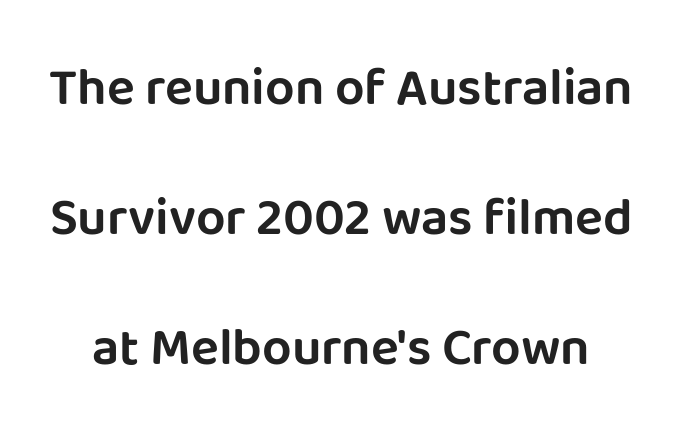
{"serif": "no", "italic": "no", "width": "normal", "stroke_contrast": "low", "x_height": "large", "monospaced": "no", "underline": "no", "line_spacing": "loose", "line_spacing_ratio": 2.5, "letter_spacing": "normal", "letter_spacing_em": 0.0, "glyph_px": 52}
